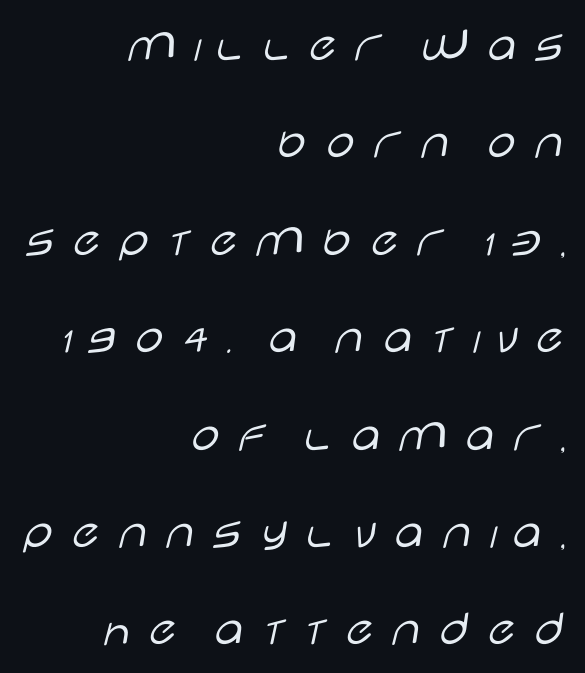
The image shows 51 px light, wide sans-serif type; set right-aligned, loose line spacing (1.91x), unusually wide letter spacing (+0.23 em), not underlined; low stroke contrast and a large x-height.
